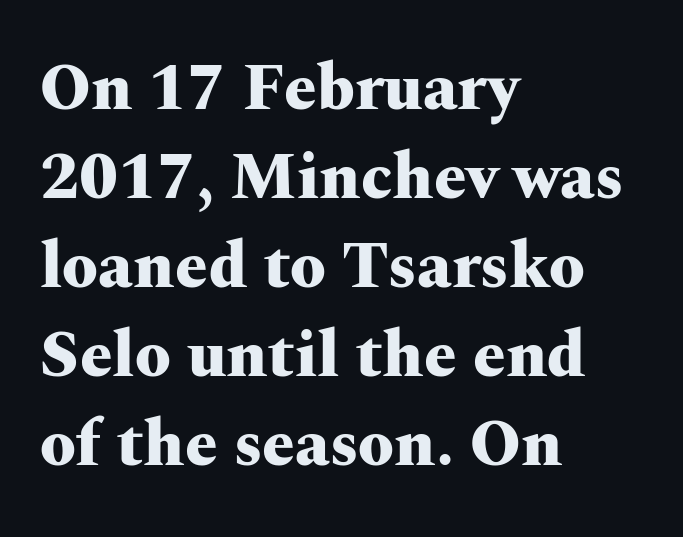
The image shows 65 px heavy, wide serif type, upright; set left-aligned, normal line spacing (1.37x), normal letter spacing, not underlined; medium stroke contrast and a medium x-height.
